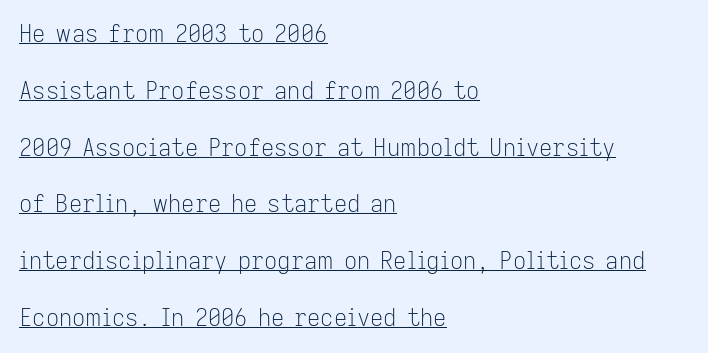
{"italic": "no", "bold": "no", "underline": "yes", "align": "left", "line_spacing": "loose", "line_spacing_ratio": 2.47, "letter_spacing": "normal", "letter_spacing_em": 0.0, "glyph_px": 23}
